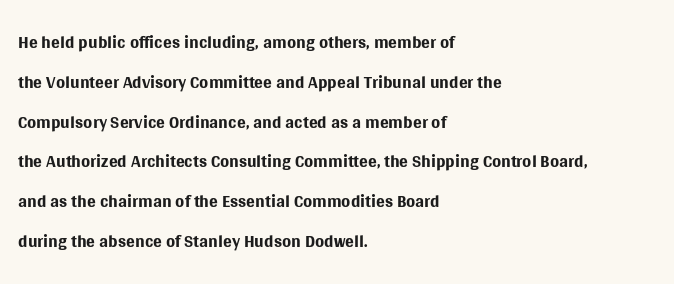
The image shows 26 px text type, upright; set left-aligned, normal line spacing (1.53x), normal letter spacing, not underlined.
